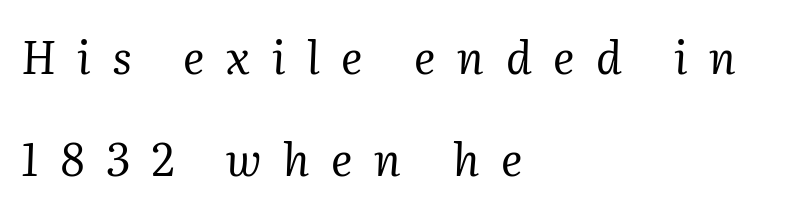
{"serif": "yes", "italic": "yes", "lean": "right", "slant_degrees": 2, "bold": "no", "weight": "regular", "width": "normal", "stroke_contrast": "medium", "x_height": "medium", "monospaced": "no", "underline": "no", "align": "left", "line_spacing": "loose", "line_spacing_ratio": 2.27, "letter_spacing": "wide", "letter_spacing_em": 0.48, "glyph_px": 45}
